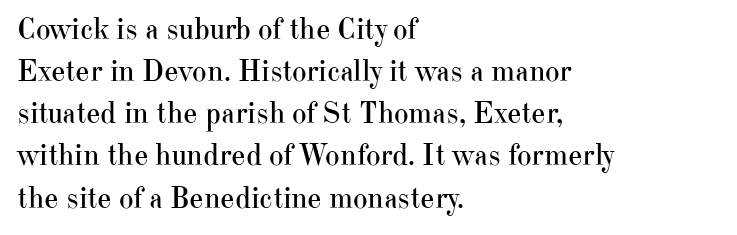
The image shows 31 px regular-weight serif type, upright; set left-aligned, normal line spacing (1.36x), normal letter spacing, not underlined; high stroke contrast and a small x-height.
